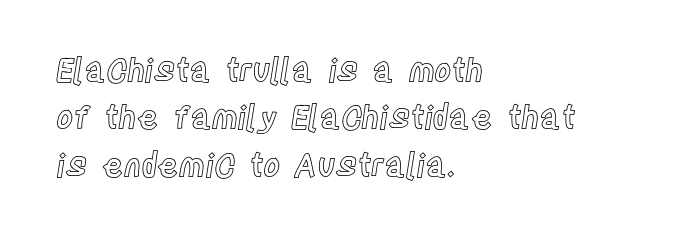
{"width": "condensed", "x_height": "large", "monospaced": "no", "underline": "no", "align": "left", "line_spacing": "normal", "line_spacing_ratio": 1.48, "letter_spacing": "normal", "letter_spacing_em": 0.0, "glyph_px": 32}
